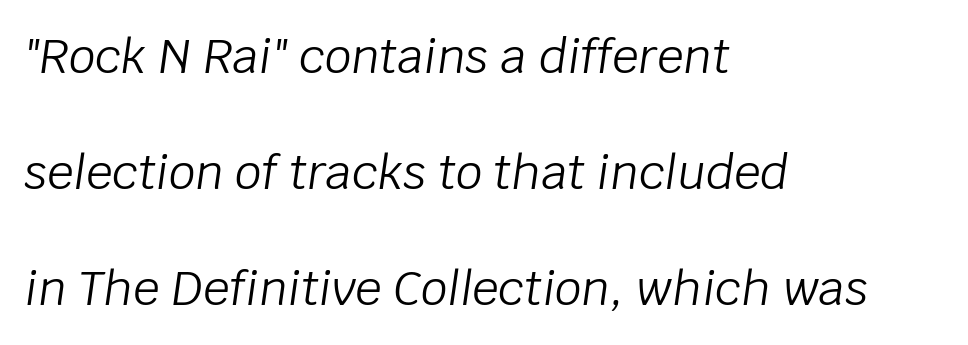
{"italic": "yes", "lean": "right", "slant_degrees": 8, "bold": "no", "weight": "light", "width": "normal", "stroke_contrast": "low", "x_height": "large", "monospaced": "no", "underline": "no", "align": "left", "line_spacing": "loose", "line_spacing_ratio": 2.47, "letter_spacing": "normal", "letter_spacing_em": 0.0, "glyph_px": 47}
